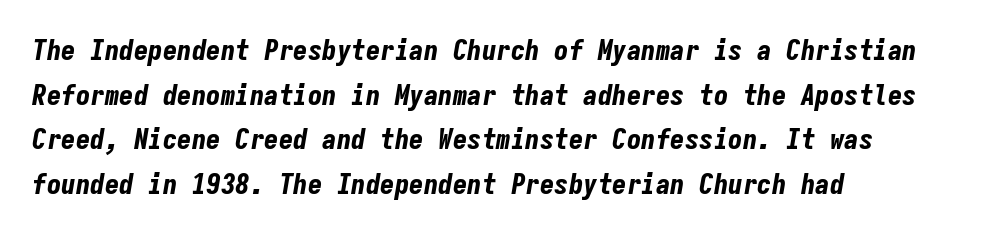
This sample has the even, mechanical cadence of fixed-width lettering. The ragged edge is on the right, which tells us the setting is flush left. Interline gaps are of average width in this sample. Plain, unruled lines of type.
